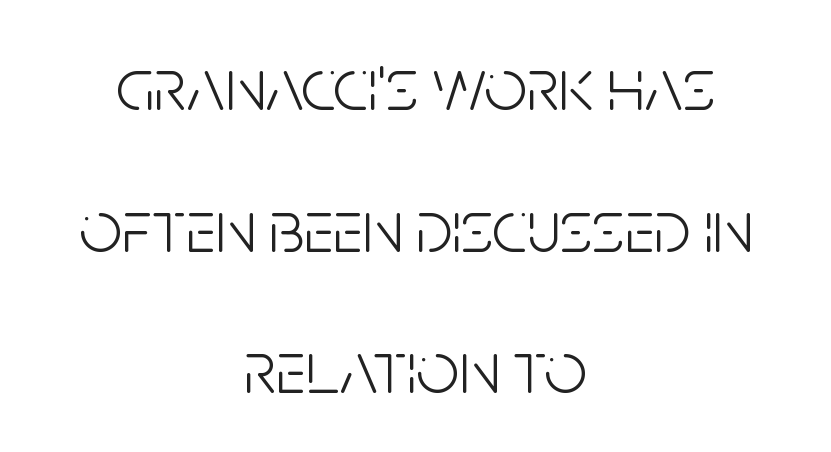
The lettering holds an erect, upright posture throughout. The characters are drawn with everyday or finer stroke widths. Looks like regular typesetting: each glyph gets only the width it needs. No word sits above an underline. These lines are centered, leaving both edges ragged. Examine the stroke ends and you'll find no serifs.
